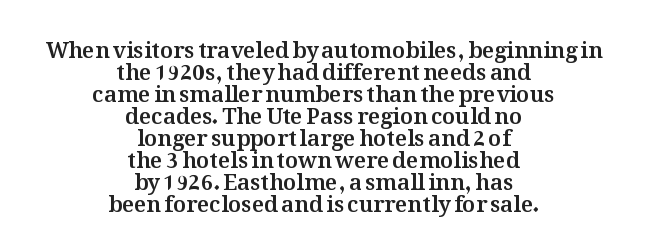
{"italic": "no", "underline": "no", "align": "center", "line_spacing": "tight", "line_spacing_ratio": 1.0, "letter_spacing": "normal", "letter_spacing_em": 0.0, "glyph_px": 22}
